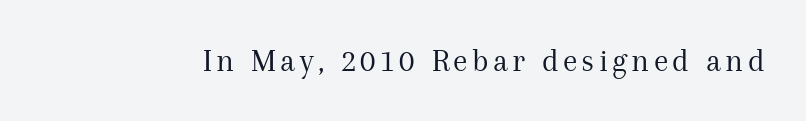
Q: Is the text bold? A: No.
Q: Is the text italic (slanted)? A: No, it is upright.
Q: Is the typeface a serif or a sans-serif typeface? A: Serif.
Q: Is the text underlined? A: No.
Q: Width (condensed, normal, or wide)? A: Normal.
Q: Stroke contrast? A: Medium.
Q: x-height? A: Medium.
Q: Monospaced? A: No.
